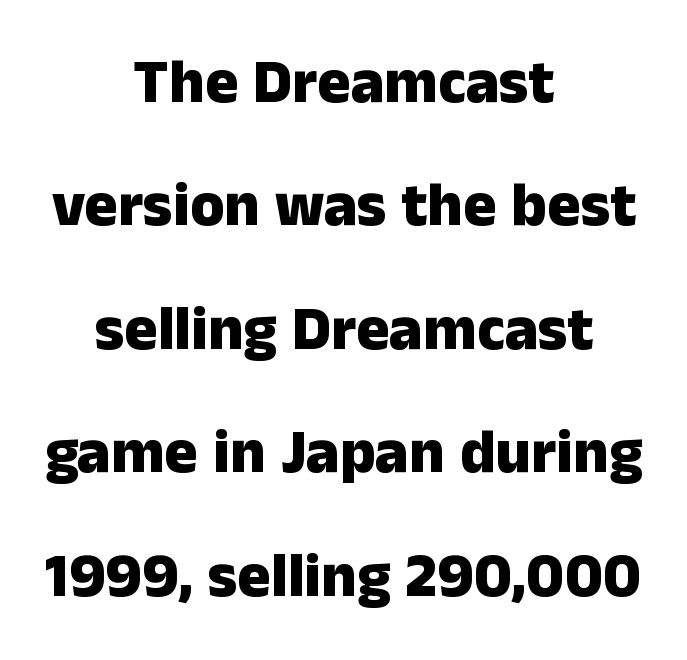
{"serif": "no", "italic": "no", "bold": "yes", "weight": "heavy", "width": "normal", "stroke_contrast": "low", "x_height": "medium", "monospaced": "no", "underline": "no", "align": "center", "line_spacing": "loose", "line_spacing_ratio": 1.99, "letter_spacing": "normal", "letter_spacing_em": 0.0, "glyph_px": 62}
